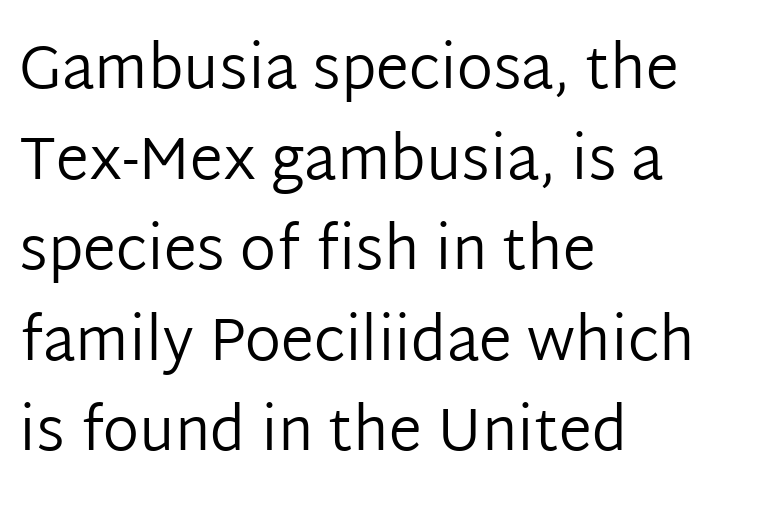
The paragraph shown leans on its left margin. Rendered with straight, roman letterforms. Honestly, there is no underline to notice here at all. Weight: regular or lighter.
